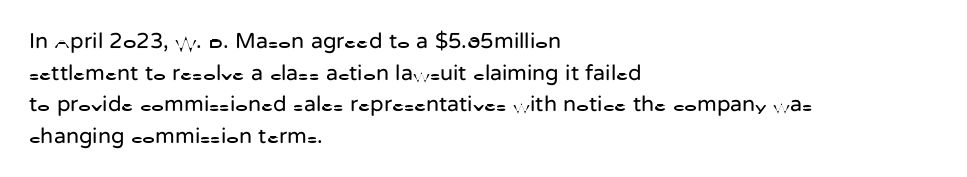
Q: Is the text bold? A: No.
Q: Is the text italic (slanted)? A: No, it is upright.
Q: Is the text underlined? A: No.
Q: How is the paragraph aligned? A: Left-aligned.
Q: Is the spacing between letters normal or unusually wide? A: Normal.
Q: Is the spacing between lines tight, normal or loose? A: Normal.
